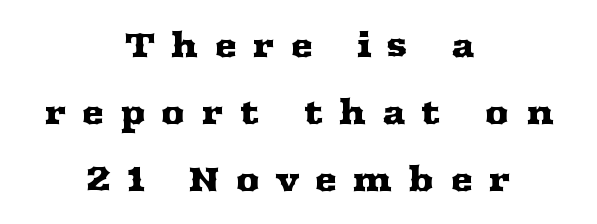
Letters rest on an invisible, unmarked baseline. The letters advance in unequal steps, a hallmark of proportional type. A centered setting, common on invitations and titles, is used for this passage. Characters follow at a spacing far wider than the type designer built in. The leading is generous, giving the passage an open texture. Notice how the stems are strictly vertical — no italics here.
